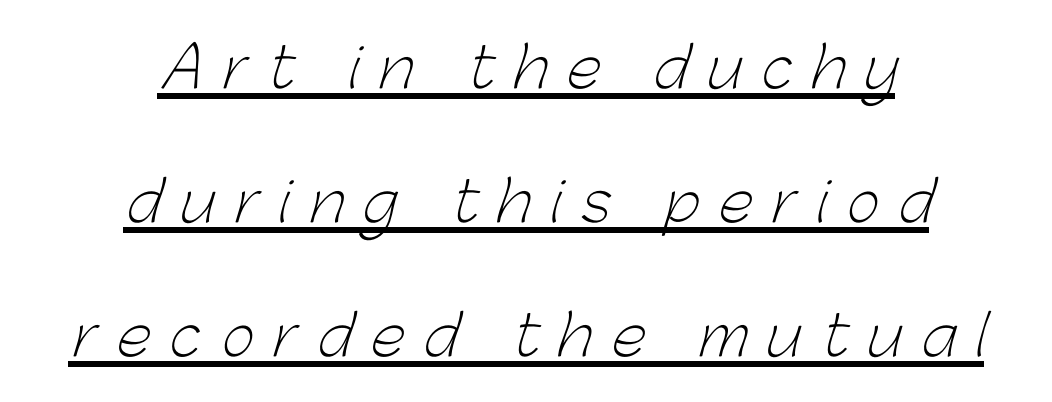
These lines are composed in type without serifs. The passage shown stacks its lines with a broad gap. Look at the tracking — it's clearly loosened, letters drifting apart. A typesetter would call this proportional, since set widths differ per character. The font is comparable to plain body text, perhaps lighter.
